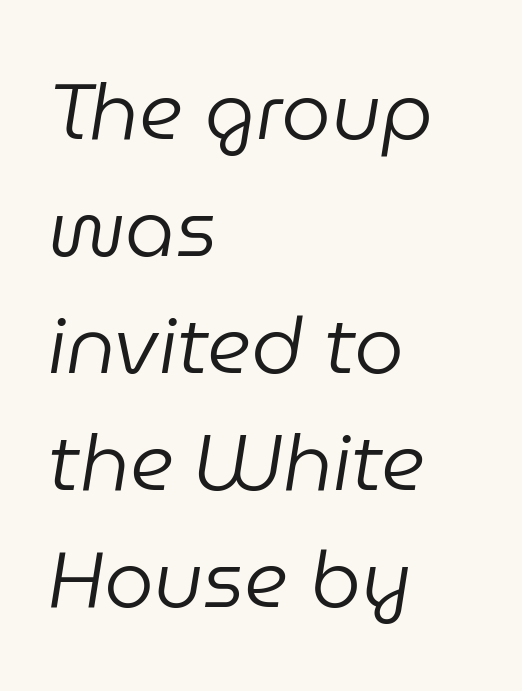
Q: Is the text bold? A: No.
Q: Is the text italic (slanted)? A: Yes, it leans right by about 9 degrees.
Q: Is the text underlined? A: No.
Q: How is the paragraph aligned? A: Left-aligned.
Q: Is the spacing between letters normal or unusually wide? A: Normal.
Q: Is the spacing between lines tight, normal or loose? A: Normal.
Q: Width (condensed, normal, or wide)? A: Normal.
Q: Stroke contrast? A: Low.
Q: x-height? A: Medium.
Q: Monospaced? A: No.
